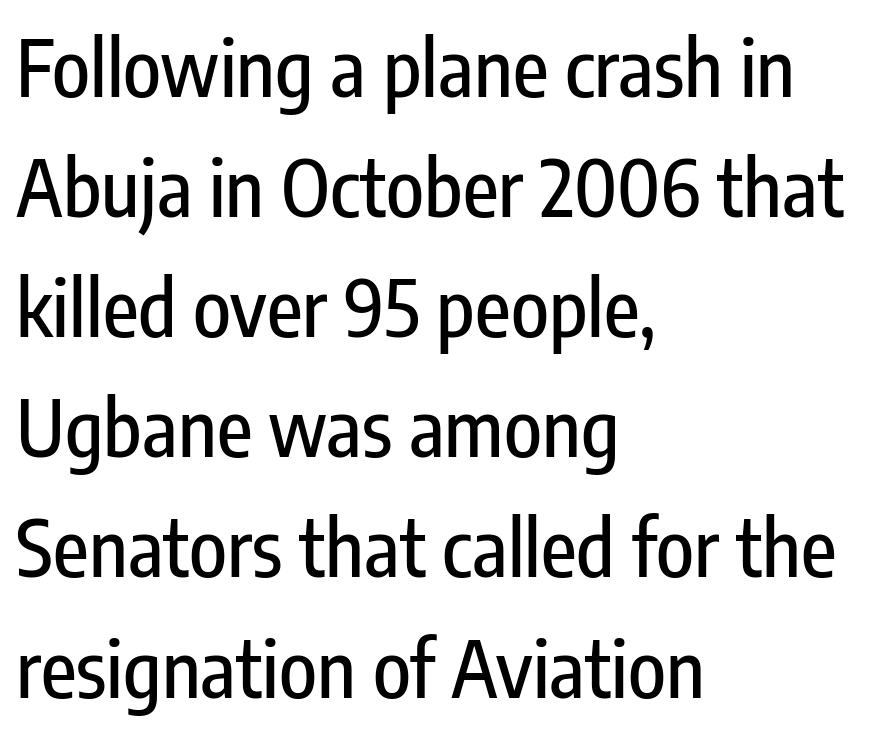
The image shows 78 px condensed sans-serif type, upright; set left-aligned, normal line spacing (1.54x), normal letter spacing, not underlined; low stroke contrast and a medium x-height.
